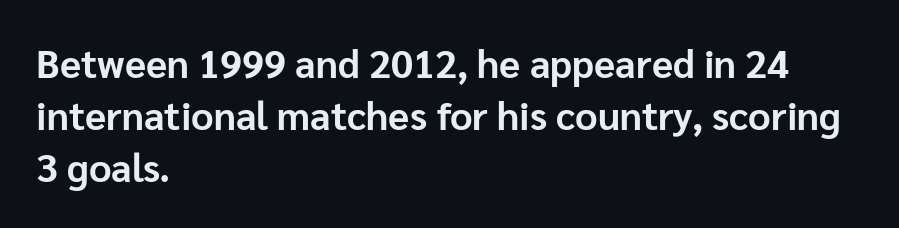
Q: Is the text bold? A: Yes.
Q: Is the text italic (slanted)? A: No, it is upright.
Q: Is the typeface a serif or a sans-serif typeface? A: Sans-serif.
Q: Is the text underlined? A: No.
Q: How is the paragraph aligned? A: Left-aligned.
Q: Is the spacing between letters normal or unusually wide? A: Normal.
Q: Is the spacing between lines tight, normal or loose? A: Normal.
Q: Width (condensed, normal, or wide)? A: Normal.
Q: Stroke contrast? A: Low.
Q: x-height? A: Medium.
Q: Monospaced? A: No.
